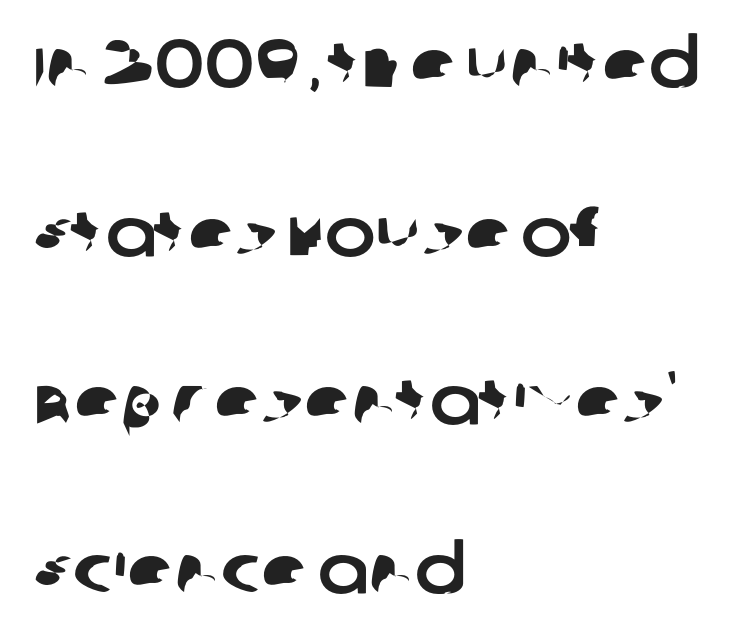
{"serif": "no", "width": "normal", "stroke_contrast": "low", "x_height": "large", "monospaced": "no", "underline": "no", "align": "left", "line_spacing": "loose", "line_spacing_ratio": 2.48, "letter_spacing": "normal", "letter_spacing_em": 0.0, "glyph_px": 68}
